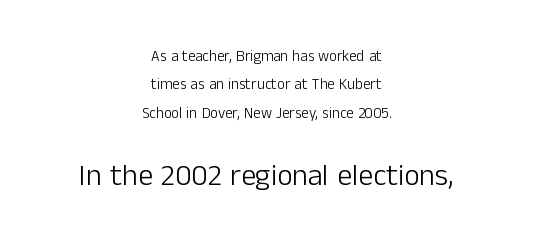
{"serif": "no", "italic": "no", "bold": "no", "weight": "light", "width": "normal", "stroke_contrast": "low", "x_height": "medium", "monospaced": "no", "underline": "no", "align": "center", "line_spacing_ratio": 1.89, "letter_spacing": "normal", "letter_spacing_em": 0.0, "larger_block": "second", "size_ratio": 2.0, "glyph_px": 30}
